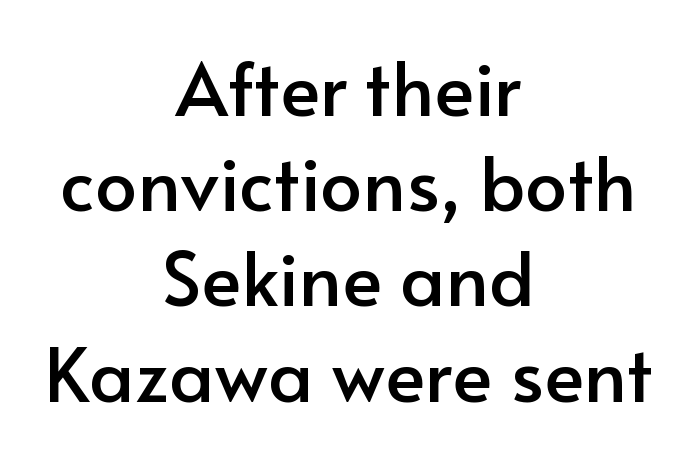
Q: Is the text italic (slanted)? A: No, it is upright.
Q: Is the typeface a serif or a sans-serif typeface? A: Sans-serif.
Q: Is the text underlined? A: No.
Q: How is the paragraph aligned? A: Centered.
Q: Is the spacing between letters normal or unusually wide? A: Normal.
Q: Is the spacing between lines tight, normal or loose? A: Normal.
Q: Width (condensed, normal, or wide)? A: Normal.
Q: Stroke contrast? A: Low.
Q: x-height? A: Small.
Q: Monospaced? A: No.
